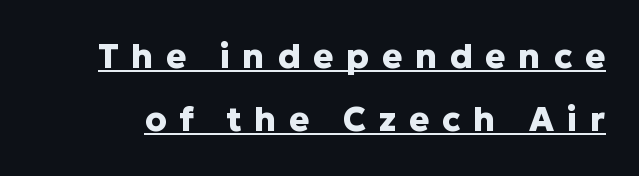
The image shows 34 px heavy sans-serif type, upright; set line spacing 1.86x, unusually wide letter spacing (+0.37 em), underlined; low stroke contrast and a medium x-height.
